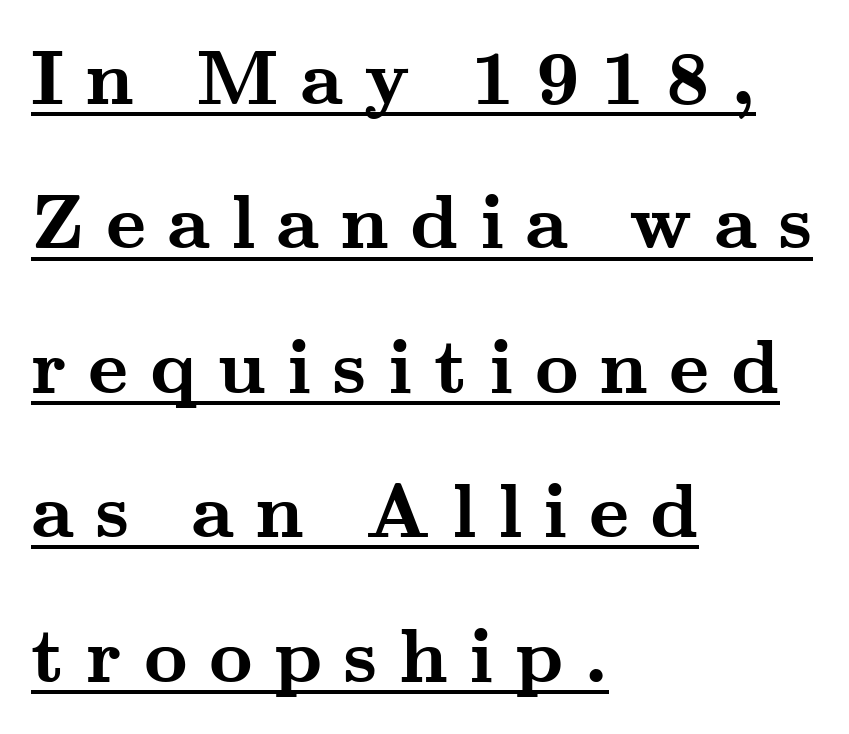
Q: Is the text bold? A: Yes.
Q: Is the text italic (slanted)? A: No, it is upright.
Q: Is the typeface a serif or a sans-serif typeface? A: Serif.
Q: Is the text underlined? A: Yes.
Q: How is the paragraph aligned? A: Left-aligned.
Q: Is the spacing between letters normal or unusually wide? A: Unusually wide.
Q: Is the spacing between lines tight, normal or loose? A: Loose.
Q: Width (condensed, normal, or wide)? A: Wide.
Q: Stroke contrast? A: Medium.
Q: x-height? A: Small.
Q: Monospaced? A: No.
